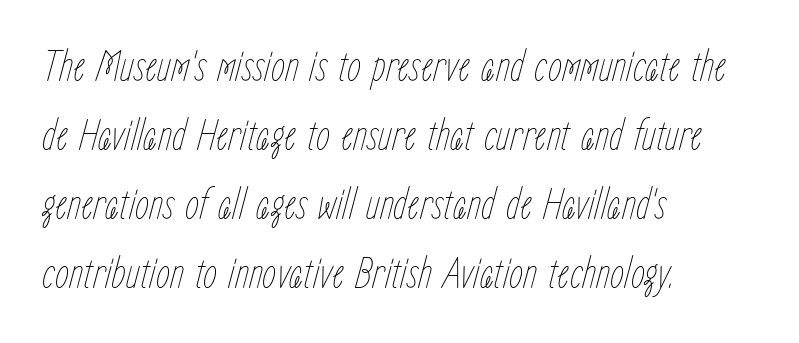
The image shows 45 px thin, condensed type, italic (leaning right); set left-aligned, normal line spacing (1.53x), normal letter spacing, not underlined; low stroke contrast and a medium x-height.
